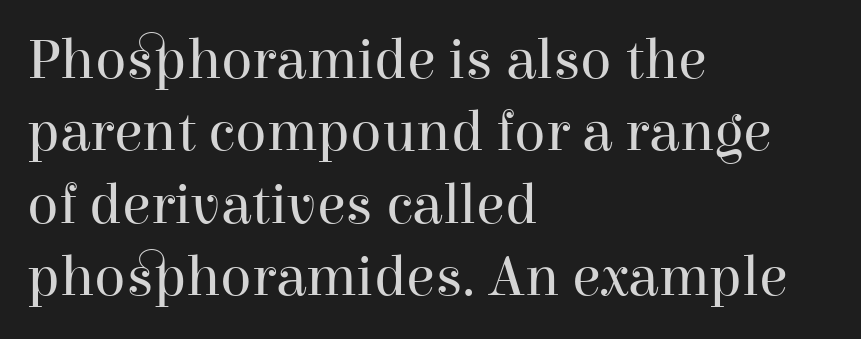
Q: Is the text bold? A: No.
Q: Is the text italic (slanted)? A: No, it is upright.
Q: Is the typeface a serif or a sans-serif typeface? A: Serif.
Q: Is the text underlined? A: No.
Q: How is the paragraph aligned? A: Left-aligned.
Q: Is the spacing between letters normal or unusually wide? A: Normal.
Q: Is the spacing between lines tight, normal or loose? A: Normal.
Q: Width (condensed, normal, or wide)? A: Normal.
Q: Stroke contrast? A: High.
Q: x-height? A: Medium.
Q: Monospaced? A: No.
